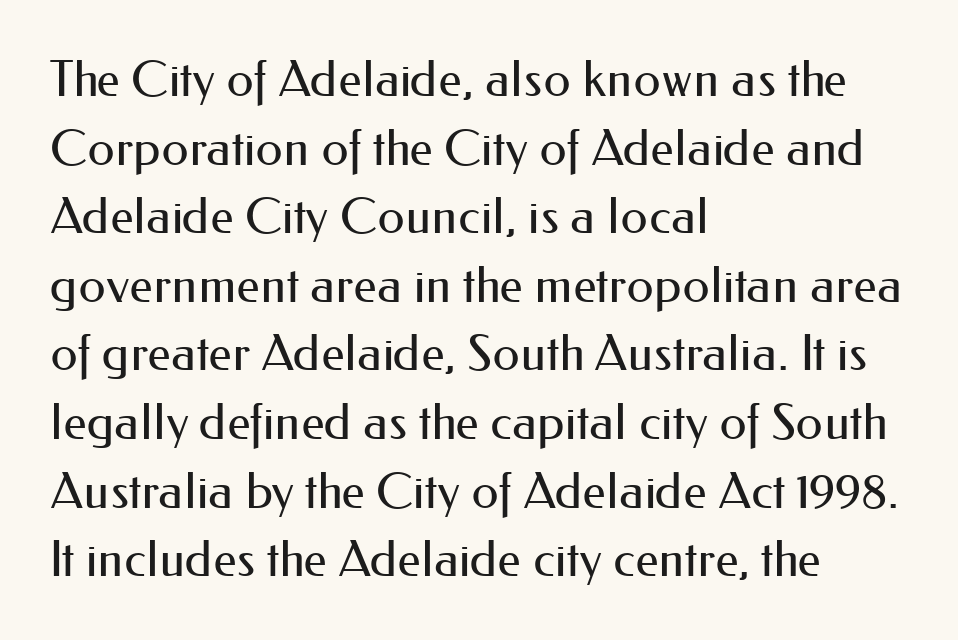
{"serif": "no", "italic": "no", "bold": "no", "weight": "regular", "width": "normal", "stroke_contrast": "medium", "x_height": "small", "monospaced": "no", "underline": "no", "align": "left", "line_spacing": "normal", "line_spacing_ratio": 1.4, "letter_spacing": "normal", "letter_spacing_em": 0.0, "glyph_px": 49}
